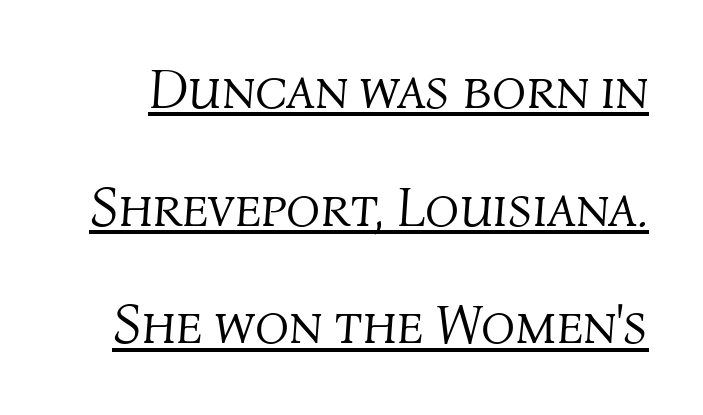
{"italic": "yes", "lean": "right", "slant_degrees": 4, "bold": "no", "weight": "light", "width": "normal", "stroke_contrast": "medium", "x_height": "medium", "monospaced": "no", "underline": "yes", "line_spacing": "loose", "line_spacing_ratio": 2.1, "letter_spacing": "normal", "letter_spacing_em": 0.0, "glyph_px": 56}
